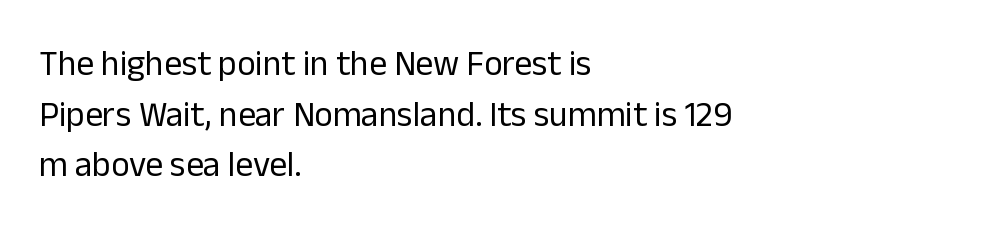
Q: Is the text bold? A: No.
Q: Is the text italic (slanted)? A: No, it is upright.
Q: Is the typeface a serif or a sans-serif typeface? A: Sans-serif.
Q: Is the text underlined? A: No.
Q: How is the paragraph aligned? A: Left-aligned.
Q: Is the spacing between letters normal or unusually wide? A: Normal.
Q: Is the spacing between lines tight, normal or loose? A: Normal.
Q: Width (condensed, normal, or wide)? A: Normal.
Q: Stroke contrast? A: Low.
Q: x-height? A: Medium.
Q: Monospaced? A: No.
